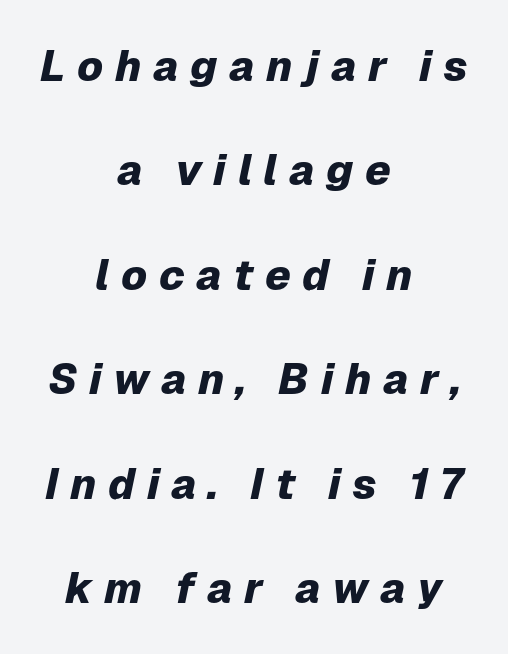
Q: Is the text bold? A: Yes.
Q: Is the text italic (slanted)? A: Yes, it leans right by about 12 degrees.
Q: Is the text underlined? A: No.
Q: How is the paragraph aligned? A: Centered.
Q: Is the spacing between letters normal or unusually wide? A: Unusually wide.
Q: Is the spacing between lines tight, normal or loose? A: Loose.
Q: Width (condensed, normal, or wide)? A: Normal.
Q: Stroke contrast? A: Low.
Q: x-height? A: Medium.
Q: Monospaced? A: No.
